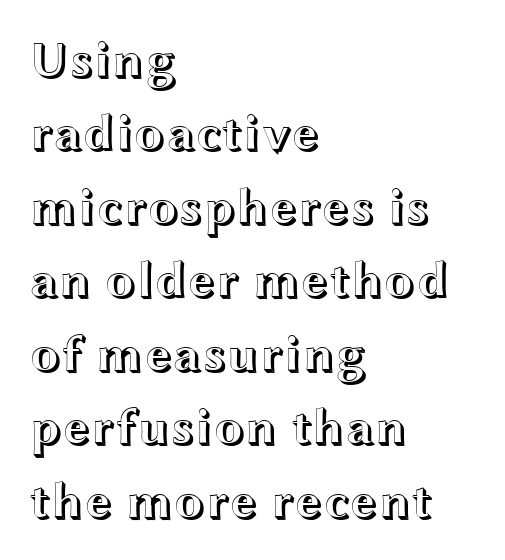
{"italic": "no", "width": "wide", "x_height": "medium", "monospaced": "no", "underline": "no", "align": "left", "line_spacing": "normal", "line_spacing_ratio": 1.44, "letter_spacing": "normal", "letter_spacing_em": 0.0, "glyph_px": 51}
